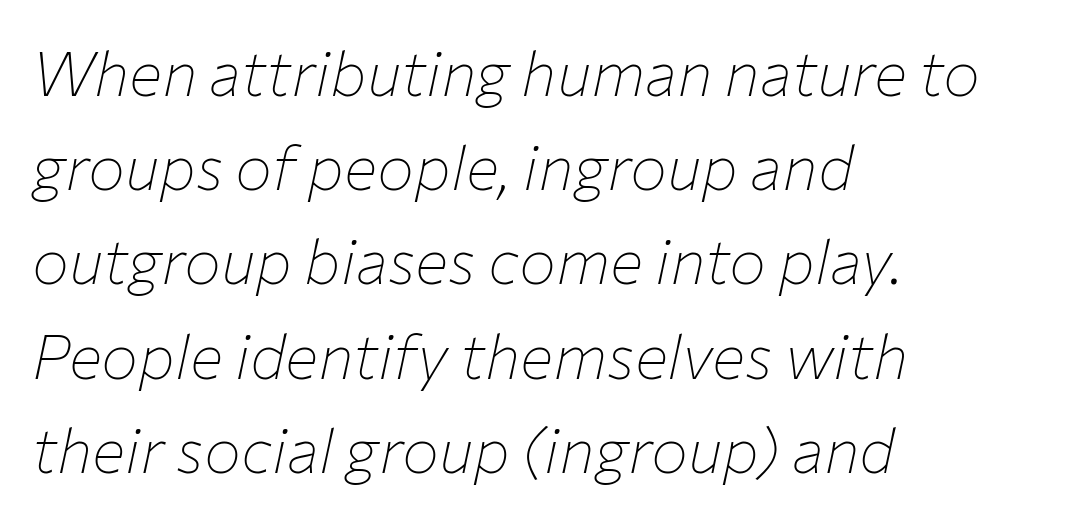
Q: Is the text bold? A: No.
Q: Is the text italic (slanted)? A: Yes, it leans right by about 12 degrees.
Q: Is the text underlined? A: No.
Q: How is the paragraph aligned? A: Left-aligned.
Q: Is the spacing between letters normal or unusually wide? A: Normal.
Q: Is the spacing between lines tight, normal or loose? A: Normal.
Q: Width (condensed, normal, or wide)? A: Normal.
Q: Stroke contrast? A: Low.
Q: x-height? A: Medium.
Q: Monospaced? A: No.
